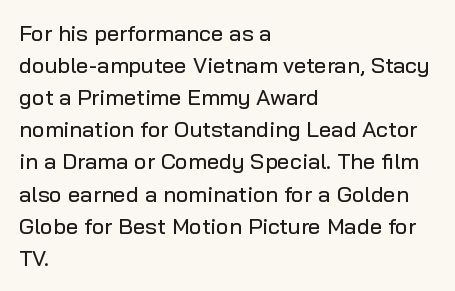
{"italic": "no", "underline": "no", "align": "left", "line_spacing": "normal", "line_spacing_ratio": 1.46, "letter_spacing": "normal", "letter_spacing_em": 0.0, "glyph_px": 22}
